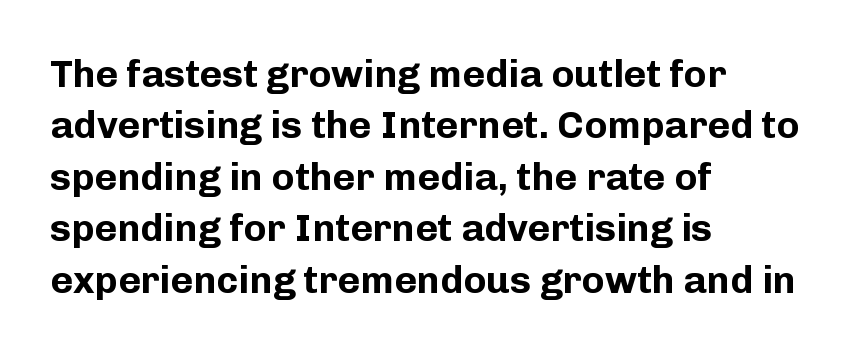
{"serif": "no", "italic": "no", "bold": "yes", "weight": "bold", "width": "normal", "stroke_contrast": "low", "x_height": "medium", "monospaced": "no", "underline": "no", "align": "left", "line_spacing": "normal", "line_spacing_ratio": 1.32, "letter_spacing": "normal", "letter_spacing_em": 0.0, "glyph_px": 39}
